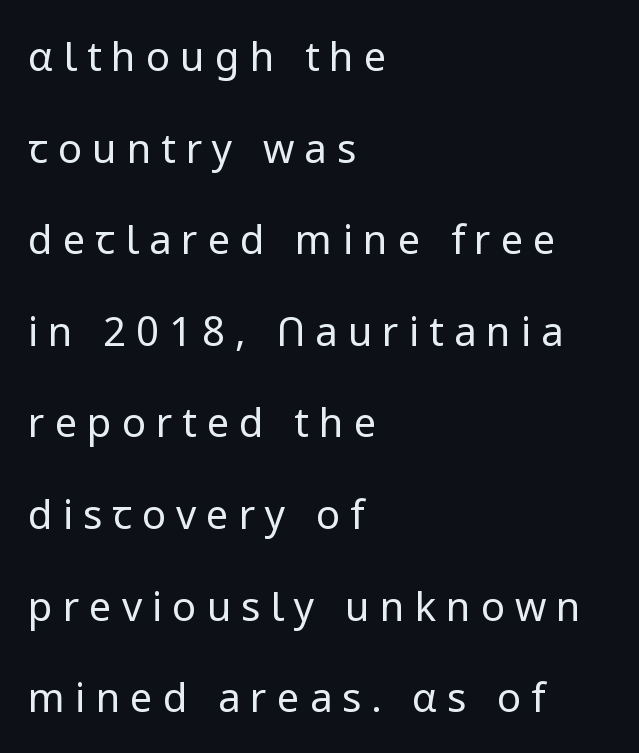
Q: Is the text bold? A: No.
Q: Is the text italic (slanted)? A: No, it is upright.
Q: Is the typeface a serif or a sans-serif typeface? A: Sans-serif.
Q: Is the text underlined? A: No.
Q: How is the paragraph aligned? A: Left-aligned.
Q: Is the spacing between letters normal or unusually wide? A: Unusually wide.
Q: Is the spacing between lines tight, normal or loose? A: Loose.
Q: Width (condensed, normal, or wide)? A: Normal.
Q: Stroke contrast? A: Low.
Q: x-height? A: Medium.
Q: Monospaced? A: No.
